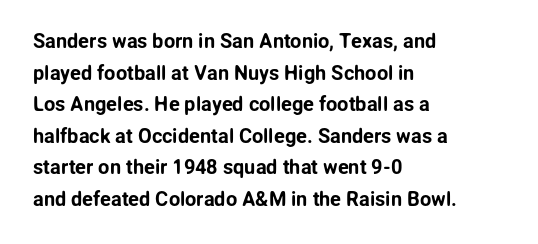
The image shows 20 px text type, upright; set left-aligned, normal line spacing (1.58x), normal letter spacing, not underlined.
